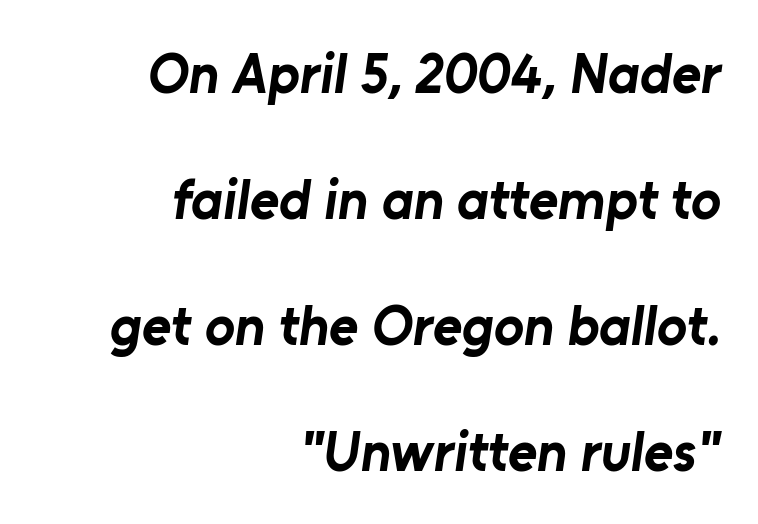
{"serif": "no", "bold": "yes", "weight": "bold", "width": "normal", "stroke_contrast": "low", "x_height": "medium", "monospaced": "no", "underline": "no", "align": "right", "line_spacing": "loose", "line_spacing_ratio": 2.25, "letter_spacing": "normal", "letter_spacing_em": 0.0, "glyph_px": 56}
